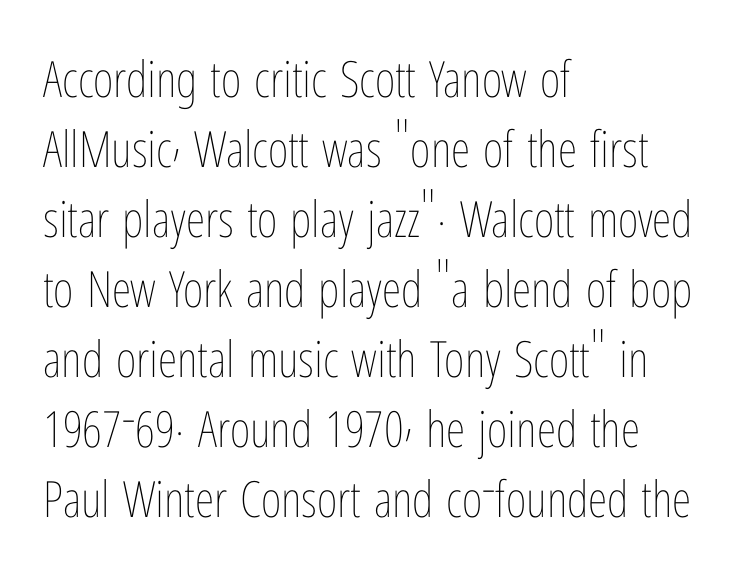
{"italic": "no", "bold": "no", "weight": "thin", "width": "condensed", "stroke_contrast": "low", "x_height": "medium", "monospaced": "no", "underline": "no", "align": "left", "line_spacing": "normal", "line_spacing_ratio": 1.4, "letter_spacing": "normal", "letter_spacing_em": 0.0, "glyph_px": 50}
